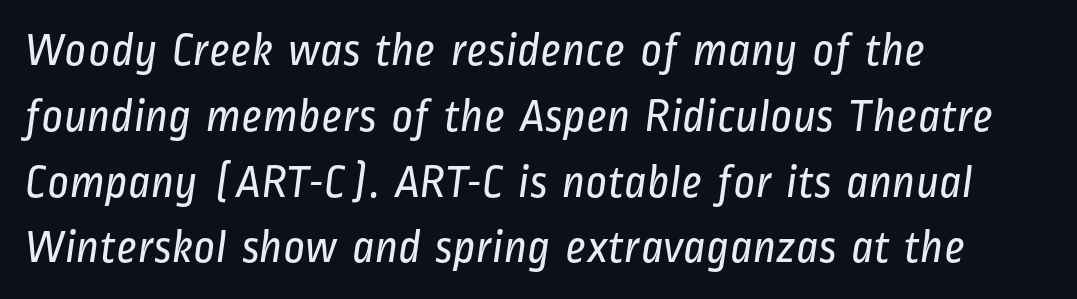
The image shows 47 px regular-weight, condensed sans-serif type; set left-aligned, normal line spacing (1.4x), normal letter spacing, not underlined; low stroke contrast and a medium x-height.
